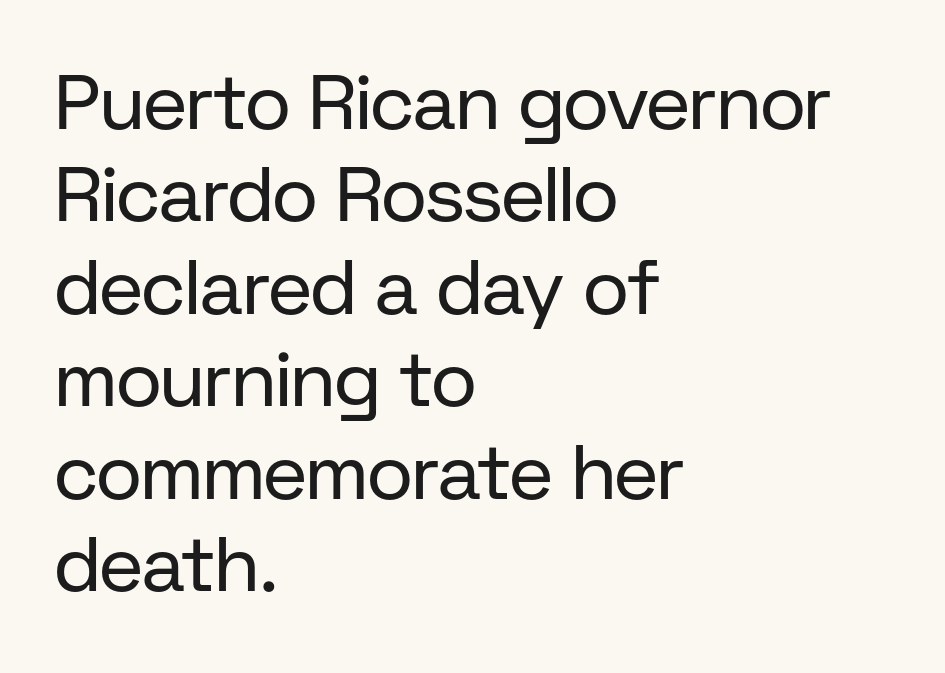
{"serif": "no", "italic": "no", "bold": "no", "weight": "regular", "width": "normal", "stroke_contrast": "low", "x_height": "medium", "monospaced": "no", "underline": "no", "align": "left", "line_spacing_ratio": 1.2, "letter_spacing": "normal", "letter_spacing_em": 0.0, "glyph_px": 77}
